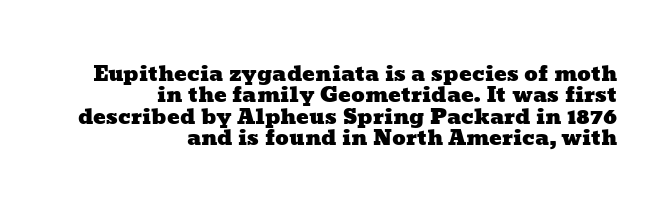
The text block is weighted toward the right margin, trailing off unevenly leftward. Beneath every word, the page is bare. Summary of vertical rhythm: compact, with narrow interline spacing. The tracking reads as untouched default to a designer's eye.
